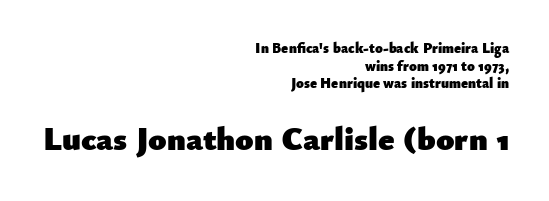
{"serif": "no", "italic": "no", "bold": "yes", "weight": "heavy", "width": "normal", "stroke_contrast": "low", "x_height": "small", "monospaced": "no", "underline": "no", "align": "right", "line_spacing": "normal", "line_spacing_ratio": 1.26, "letter_spacing": "normal", "letter_spacing_em": 0.0, "larger_block": "second", "size_ratio": 2.36, "glyph_px": 33}
